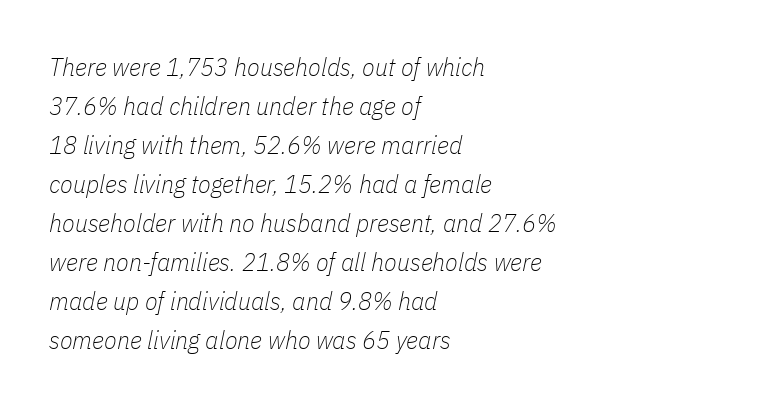
Observe the lean: these are italic letterforms. The foot of each line stays bare and open. Line starts are locked; line ends wander. Letter spacing: default. Leading: standard. Heaviness? Minimal to ordinary, like unemphasized prose.
